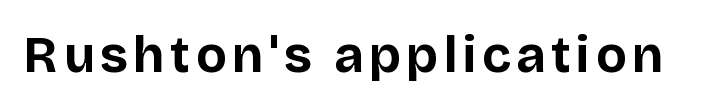
Q: Is the text bold? A: Yes.
Q: Is the text italic (slanted)? A: No, it is upright.
Q: Is the typeface a serif or a sans-serif typeface? A: Sans-serif.
Q: Is the text underlined? A: No.
Q: Width (condensed, normal, or wide)? A: Normal.
Q: Stroke contrast? A: Low.
Q: x-height? A: Large.
Q: Monospaced? A: No.
